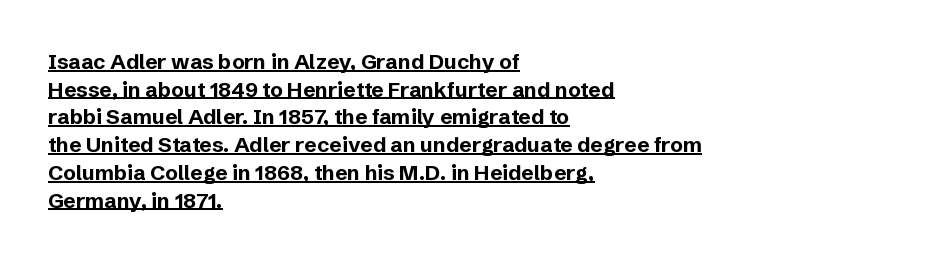
Q: Is the text bold? A: Yes.
Q: Is the text italic (slanted)? A: No, it is upright.
Q: Is the text underlined? A: Yes.
Q: How is the paragraph aligned? A: Left-aligned.
Q: Is the spacing between letters normal or unusually wide? A: Normal.
Q: Is the spacing between lines tight, normal or loose? A: Normal.
